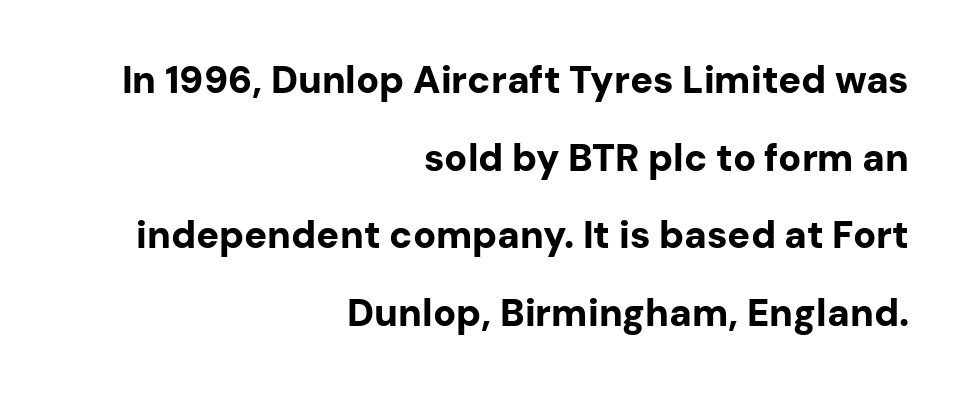
The image shows 38 px bold sans-serif type, upright; set right-aligned, loose line spacing (2.04x), normal letter spacing, not underlined; low stroke contrast and a medium x-height.
